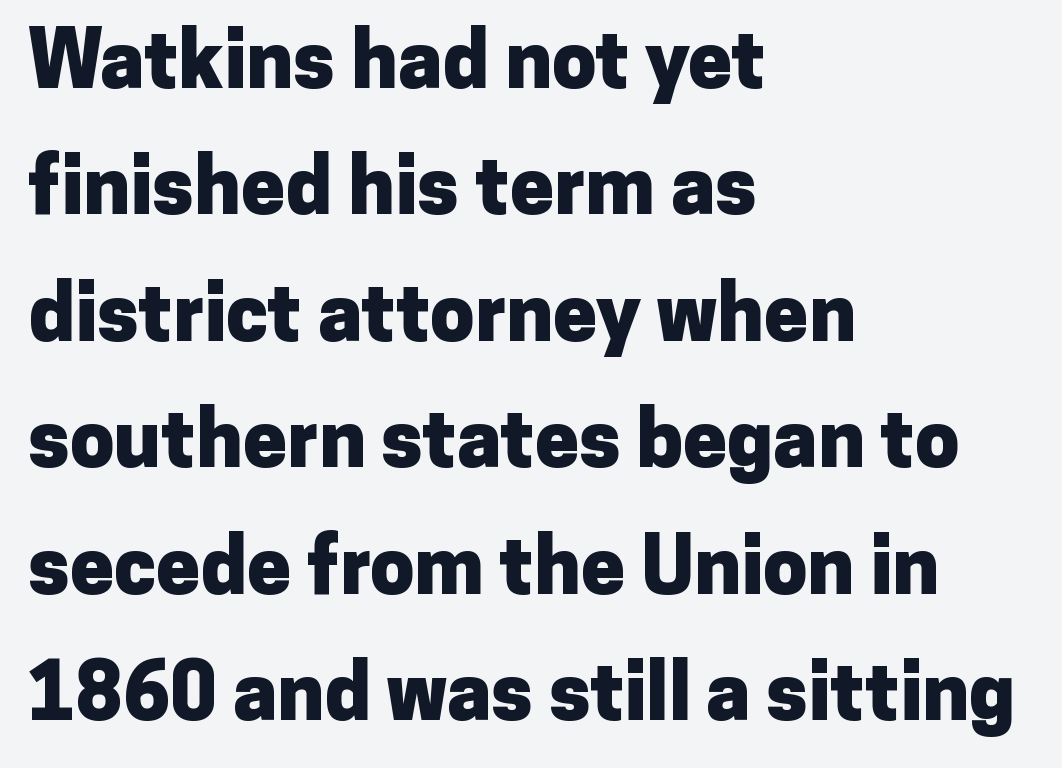
Every character sits straight up, as roman type does. The face used here is a sans, in the tradition of grotesques and geometrics. The passage shown stacks its lines at a standard gap. Default kerning and tracking; the words read as compact shapes. The paragraph shown leans on its left margin. Compared with an ordinary text face, these strokes are far heavier — a full bold.
